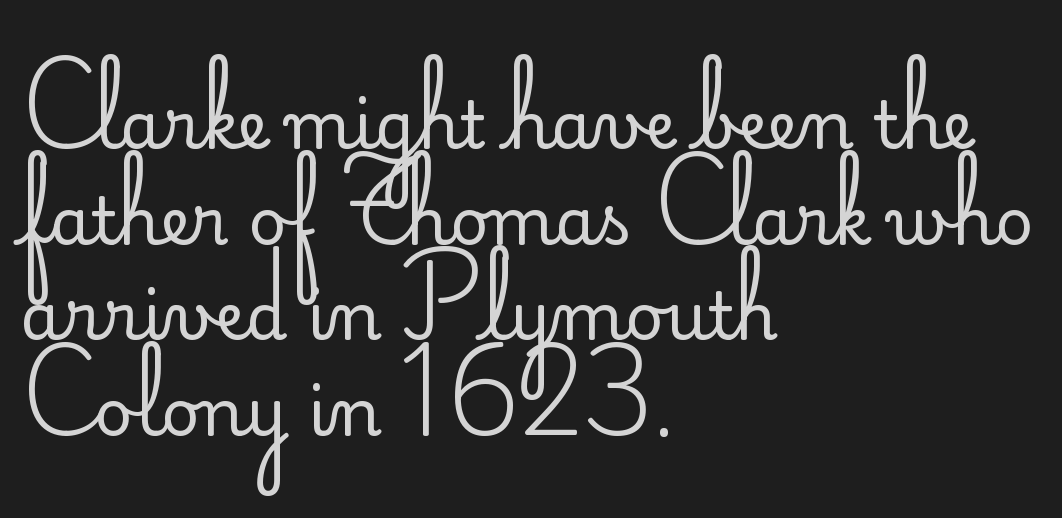
The area under the type is left untouched. Here the glyphs are tracked normally, forming tight word shapes. The letterforms sit at book weight or below. Regarding leading, the lines here are spaced in the standard way. Every row of glyphs begins at an identical x-position on the left. Does the type have serifs? No, each stem ends abruptly.
